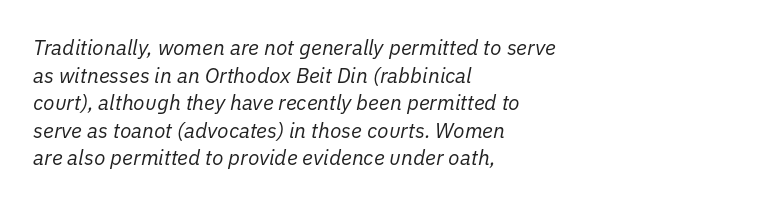
This rendering leaves character spacing at its baseline value. Glance below the letters and you will spot only blank space. Each line starts at the same left margin while the right side varies. Ink coverage per letter is moderate at most.
